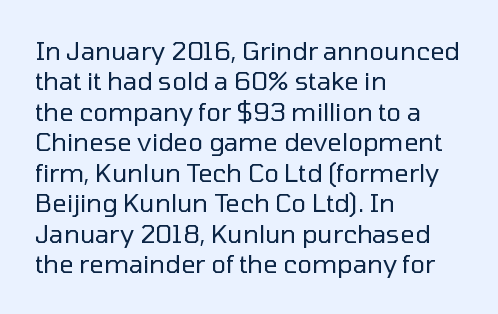
The image shows 25 px text type, upright; set left-aligned, line spacing 1.22x, normal letter spacing, not underlined.
